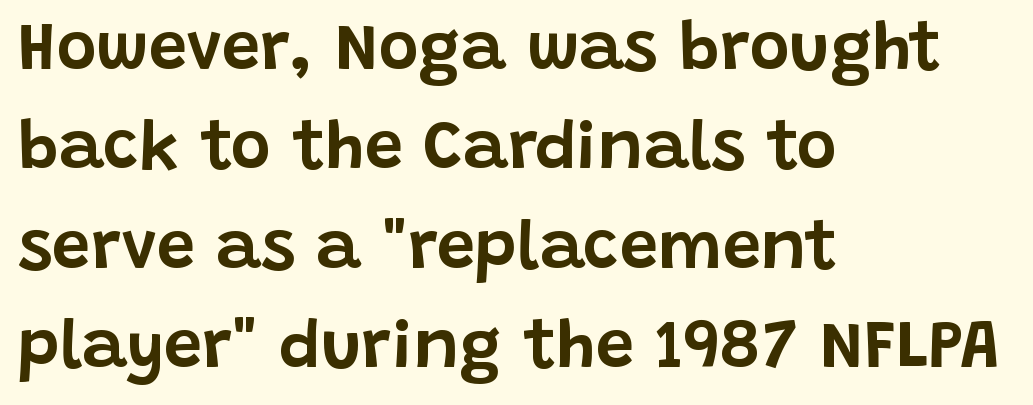
The image shows 69 px sans-serif type, upright; set left-aligned, normal line spacing (1.44x), normal letter spacing, not underlined; low stroke contrast and a large x-height.
